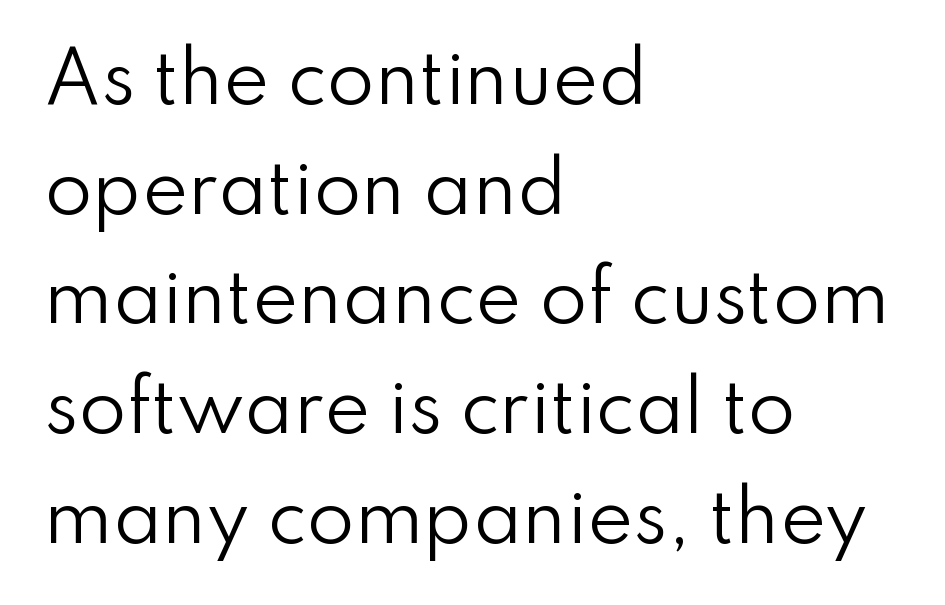
The image shows 69 px regular-weight sans-serif type, upright; set left-aligned, normal line spacing (1.59x), normal letter spacing, not underlined; low stroke contrast and a small x-height.
